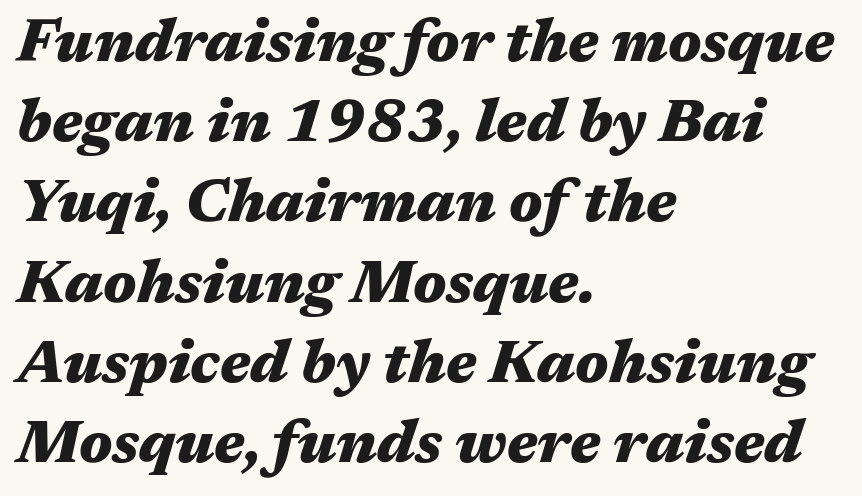
Q: Is the text bold? A: Yes.
Q: Is the text italic (slanted)? A: Yes, it leans right by about 17 degrees.
Q: Is the text underlined? A: No.
Q: How is the paragraph aligned? A: Left-aligned.
Q: Is the spacing between letters normal or unusually wide? A: Normal.
Q: Is the spacing between lines tight, normal or loose? A: Normal.
Q: Width (condensed, normal, or wide)? A: Wide.
Q: Stroke contrast? A: Medium.
Q: x-height? A: Medium.
Q: Monospaced? A: No.
